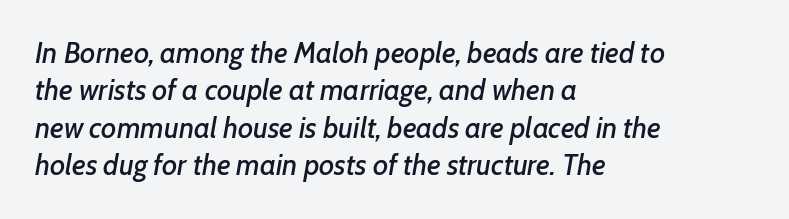
Q: Is the text italic (slanted)? A: Yes, it leans right by about 7 degrees.
Q: Is the text underlined? A: No.
Q: How is the paragraph aligned? A: Left-aligned.
Q: Is the spacing between letters normal or unusually wide? A: Normal.
Q: Is the spacing between lines tight, normal or loose? A: Normal.
Q: Width (condensed, normal, or wide)? A: Normal.
Q: Stroke contrast? A: Low.
Q: x-height? A: Medium.
Q: Monospaced? A: No.
